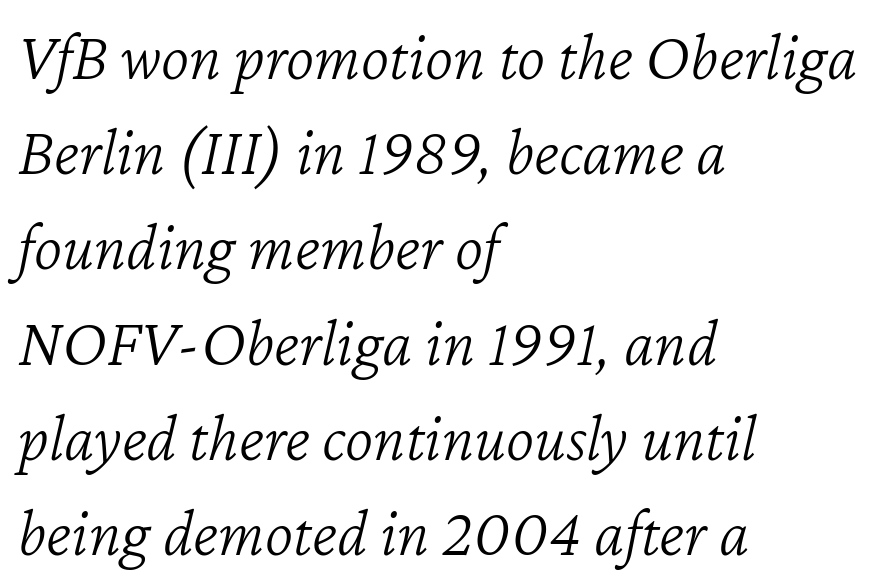
The image shows 68 px light type, italic (leaning right); set left-aligned, normal line spacing (1.4x), normal letter spacing, not underlined; low stroke contrast and a medium x-height.
